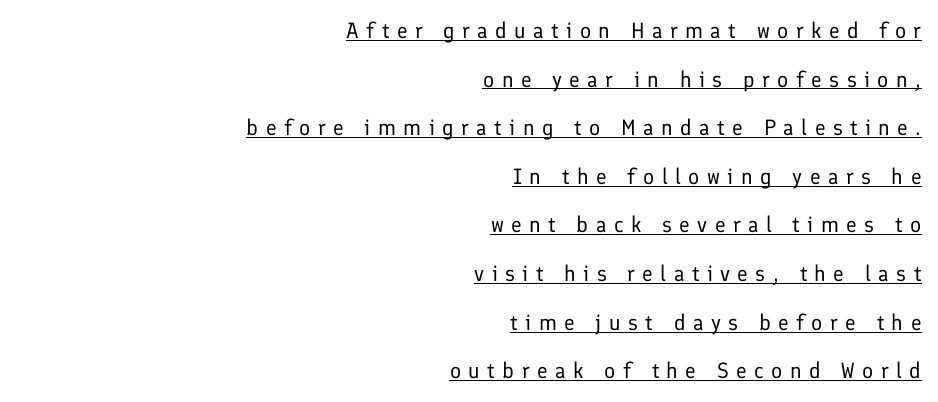
Students, observe: this is what heavily led, spacious text looks like. Vertical strokes here are truly vertical. This rendering widens character spacing well past its baseline value. Horizontal alignment here is rightward, an uncommon choice for prose. The strokes carry an ordinary text weight at most. The rendering uses the underline text-decoration.
